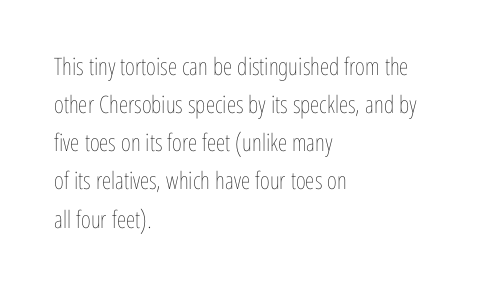
{"italic": "no", "bold": "no", "underline": "no", "align": "left", "line_spacing": "normal", "line_spacing_ratio": 1.59, "letter_spacing": "normal", "letter_spacing_em": 0.0, "glyph_px": 24}
